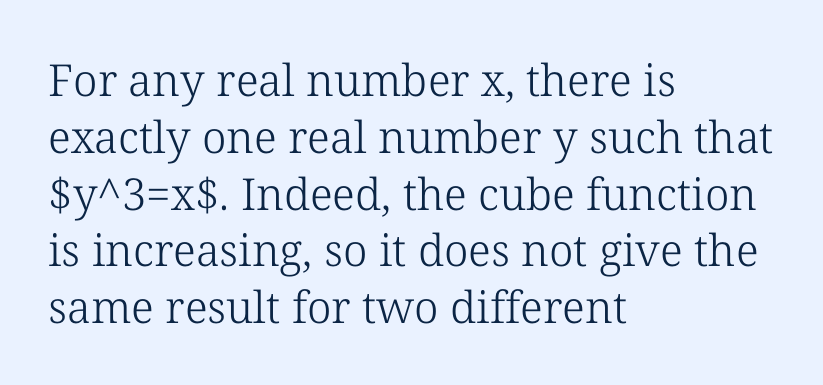
Weight class: somewhere from thin through regular. Style check: upright. The tracking reads as untouched default to a designer's eye. Proportional: the letters do not fall into vertical columns.
